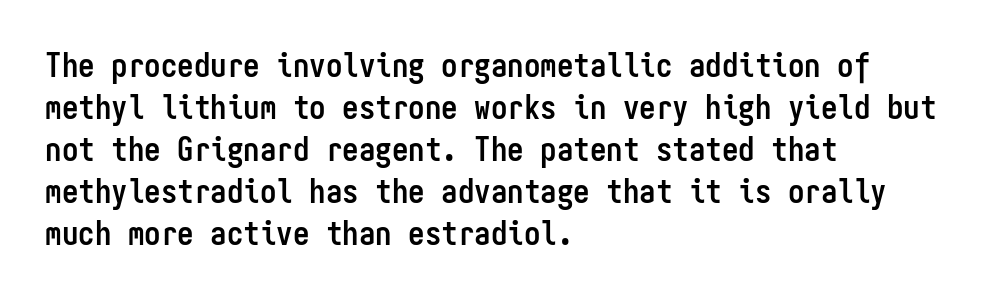
Q: Is the text bold? A: Yes.
Q: Is the text italic (slanted)? A: No, it is upright.
Q: Is the typeface a serif or a sans-serif typeface? A: Sans-serif.
Q: Is the text underlined? A: No.
Q: How is the paragraph aligned? A: Left-aligned.
Q: Is the spacing between letters normal or unusually wide? A: Normal.
Q: Is the spacing between lines tight, normal or loose? A: Normal.
Q: Width (condensed, normal, or wide)? A: Condensed.
Q: Stroke contrast? A: Low.
Q: x-height? A: Medium.
Q: Monospaced? A: Yes.
